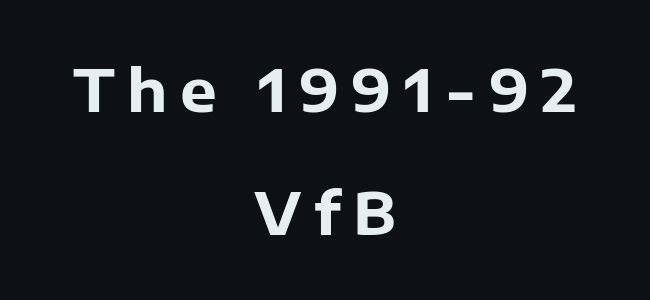
Q: Is the text bold? A: Yes.
Q: Is the text italic (slanted)? A: No, it is upright.
Q: Is the typeface a serif or a sans-serif typeface? A: Sans-serif.
Q: Is the text underlined? A: No.
Q: How is the paragraph aligned? A: Centered.
Q: Is the spacing between letters normal or unusually wide? A: Unusually wide.
Q: Is the spacing between lines tight, normal or loose? A: Loose.
Q: Width (condensed, normal, or wide)? A: Normal.
Q: Stroke contrast? A: Low.
Q: x-height? A: Medium.
Q: Monospaced? A: No.
